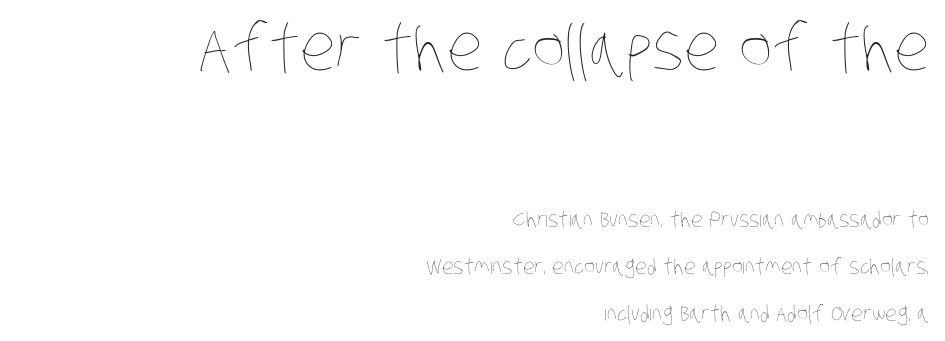
Which chunk is bigger? The first one — the top block dwarfs the bottom. The paragraph has a hard right edge and a soft left edge. Descender tails drop into unmarked territory. Here the designer chose a conventional face with non-uniform glyph widths.
